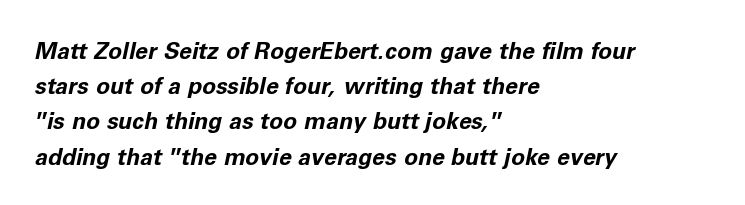
{"italic": "yes", "lean": "right", "slant_degrees": 11, "bold": "yes", "underline": "no", "align": "left", "line_spacing": "normal", "line_spacing_ratio": 1.53, "letter_spacing": "normal", "letter_spacing_em": 0.0, "glyph_px": 23}
